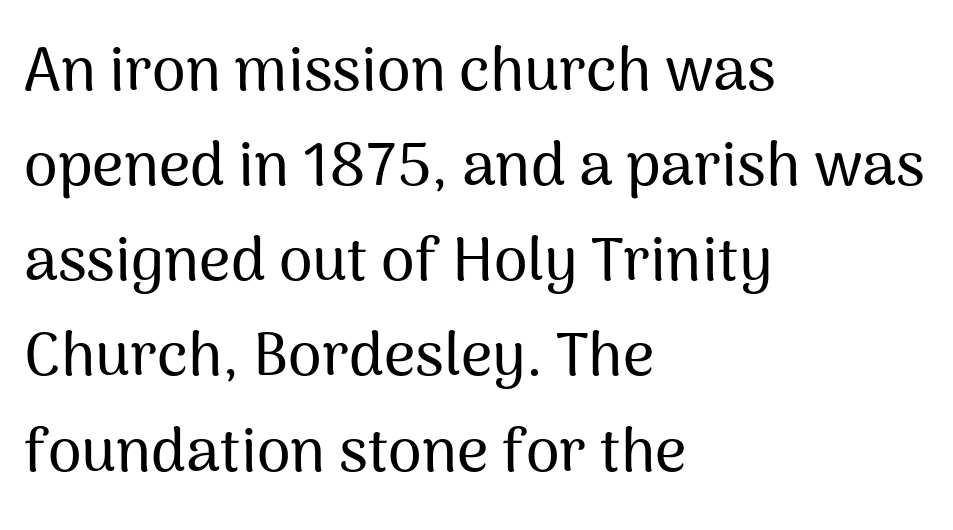
The image shows 61 px sans-serif type, upright; set left-aligned, normal line spacing (1.56x), normal letter spacing, not underlined; medium stroke contrast and a medium x-height.
